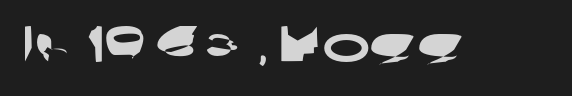
Q: Is the typeface a serif or a sans-serif typeface? A: Sans-serif.
Q: Is the text underlined? A: No.
Q: Is the spacing between letters normal or unusually wide? A: Normal.
Q: Width (condensed, normal, or wide)? A: Wide.
Q: Stroke contrast? A: Low.
Q: x-height? A: Medium.
Q: Monospaced? A: No.
